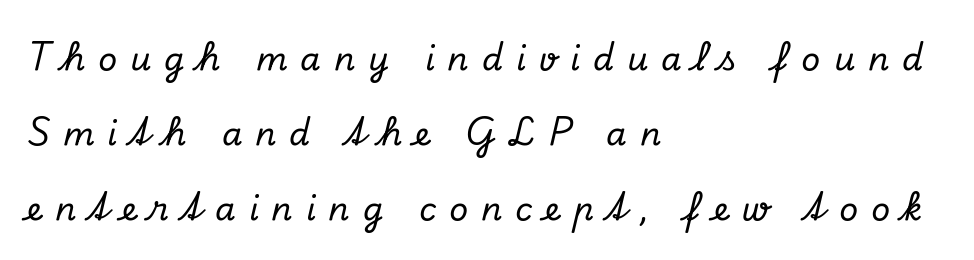
Q: Is the text italic (slanted)? A: Yes, it leans right by about 13 degrees.
Q: Is the typeface a serif or a sans-serif typeface? A: Serif.
Q: Is the text underlined? A: No.
Q: How is the paragraph aligned? A: Left-aligned.
Q: Is the spacing between letters normal or unusually wide? A: Unusually wide.
Q: Is the spacing between lines tight, normal or loose? A: Loose.
Q: Width (condensed, normal, or wide)? A: Normal.
Q: Stroke contrast? A: Low.
Q: x-height? A: Small.
Q: Monospaced? A: No.
